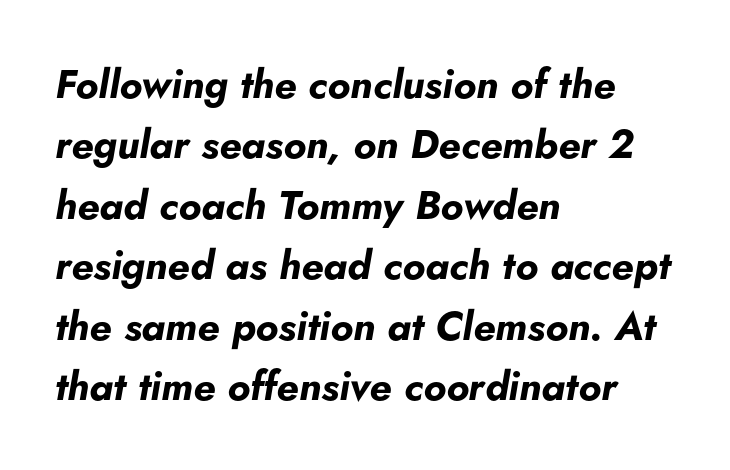
The image shows 40 px bold type, italic (leaning right); set left-aligned, normal line spacing (1.51x), normal letter spacing, not underlined; low stroke contrast and a small x-height.
